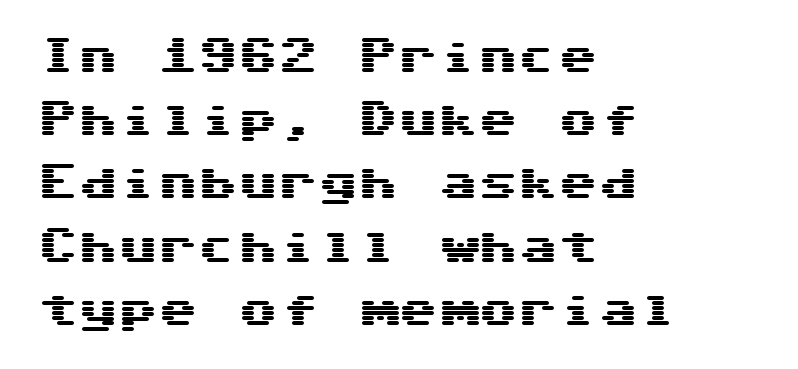
Q: Is the text italic (slanted)? A: No, it is upright.
Q: Is the typeface a serif or a sans-serif typeface? A: Sans-serif.
Q: Is the text underlined? A: No.
Q: How is the paragraph aligned? A: Left-aligned.
Q: Is the spacing between letters normal or unusually wide? A: Normal.
Q: Is the spacing between lines tight, normal or loose? A: Normal.
Q: Width (condensed, normal, or wide)? A: Wide.
Q: Stroke contrast? A: Medium.
Q: x-height? A: Medium.
